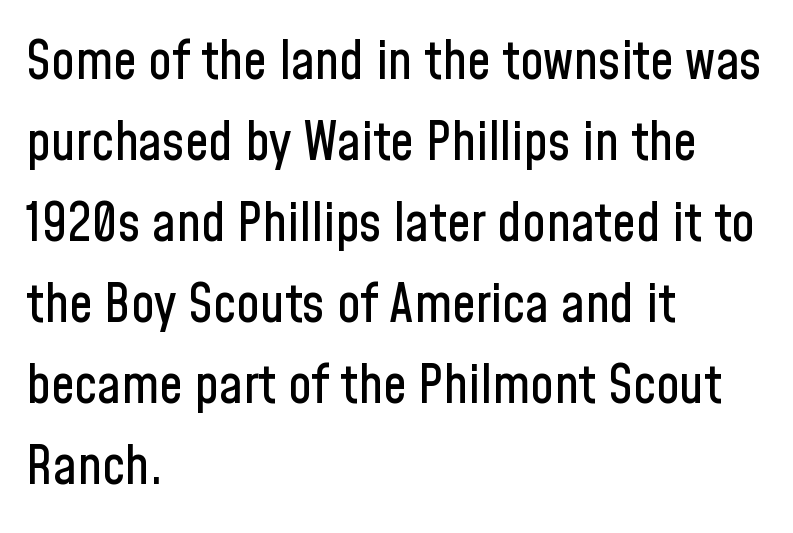
Vertical spacing — default. The string is rendered with underlining switched off. Characters remain perfectly vertical along every line. Is this a fixed-width face? No — the glyphs have proportional, varying widths. The line texture is even and compact thanks to regular tracking. The letters carry no serifs — their stems end cleanly without finishing strokes.
